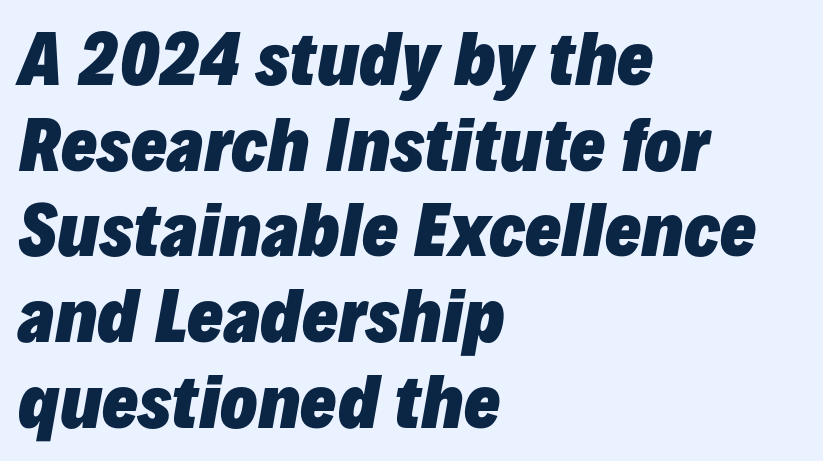
{"italic": "yes", "lean": "right", "slant_degrees": 10, "bold": "yes", "weight": "heavy", "width": "normal", "stroke_contrast": "low", "x_height": "medium", "monospaced": "no", "underline": "no", "align": "left", "line_spacing": "normal", "line_spacing_ratio": 1.26, "letter_spacing": "normal", "letter_spacing_em": 0.0, "glyph_px": 68}
